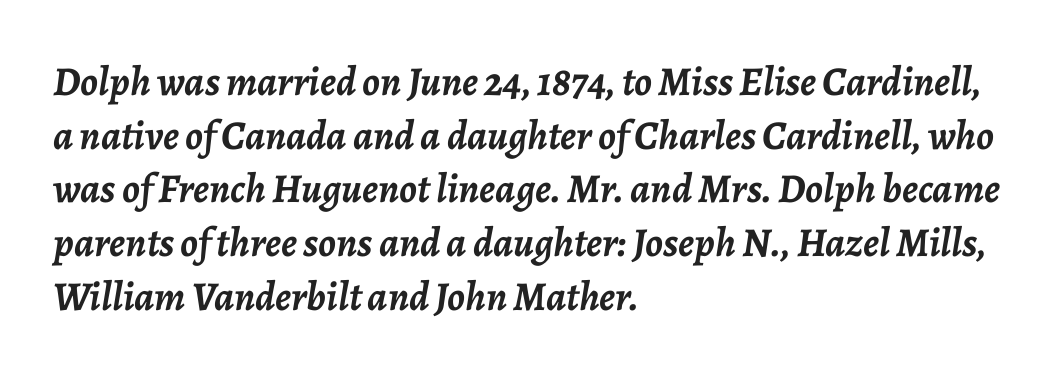
The image shows 41 px semibold type, italic (leaning right); set left-aligned, normal line spacing (1.31x), normal letter spacing, not underlined; low stroke contrast and a medium x-height.
